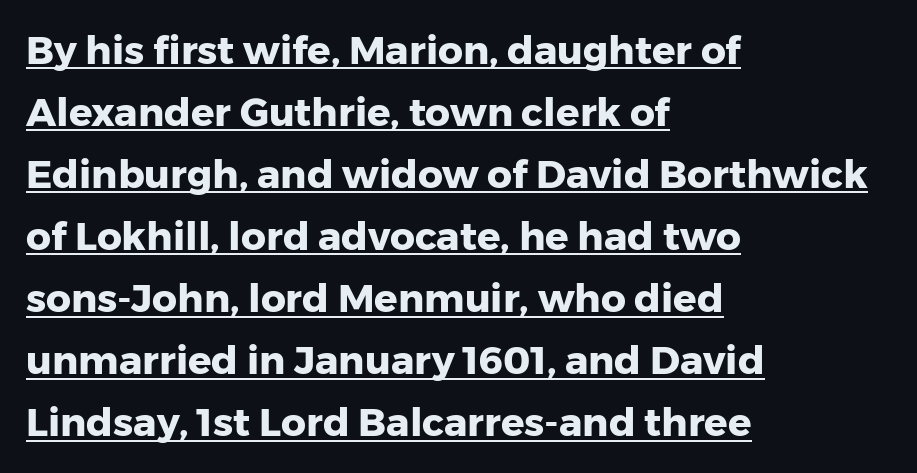
Q: Is the text bold? A: Yes.
Q: Is the text italic (slanted)? A: No, it is upright.
Q: Is the typeface a serif or a sans-serif typeface? A: Sans-serif.
Q: Is the text underlined? A: Yes.
Q: How is the paragraph aligned? A: Left-aligned.
Q: Is the spacing between letters normal or unusually wide? A: Normal.
Q: Is the spacing between lines tight, normal or loose? A: Normal.
Q: Width (condensed, normal, or wide)? A: Normal.
Q: Stroke contrast? A: Low.
Q: x-height? A: Medium.
Q: Monospaced? A: No.
